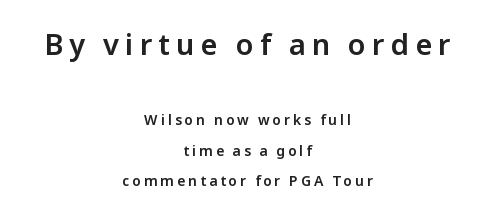
{"serif": "no", "italic": "no", "width": "normal", "stroke_contrast": "low", "x_height": "medium", "monospaced": "no", "underline": "no", "align": "center", "line_spacing": "loose", "line_spacing_ratio": 2.18, "letter_spacing": "wide", "letter_spacing_em": 0.21, "larger_block": "first", "size_ratio": 2.07, "glyph_px": 29}
